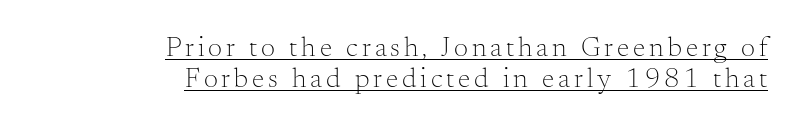
{"serif": "yes", "italic": "no", "bold": "no", "weight": "light", "width": "normal", "stroke_contrast": "medium", "x_height": "small", "monospaced": "no", "underline": "yes", "align": "right", "line_spacing": "tight", "line_spacing_ratio": 1.1, "glyph_px": 28}
